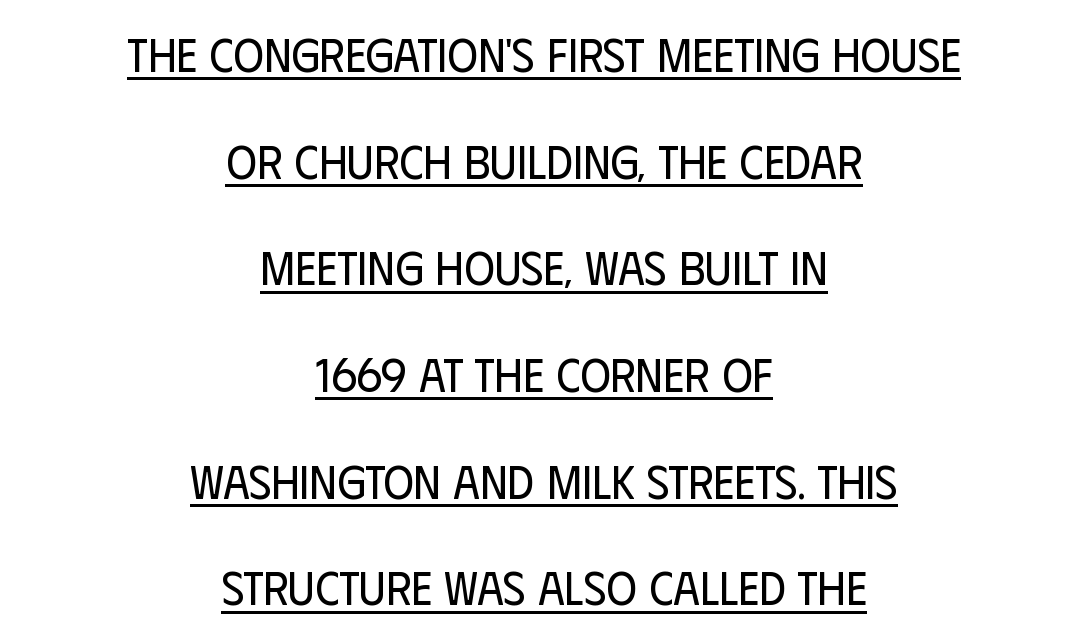
The image shows 47 px regular-weight, condensed sans-serif type, upright; set centered, loose line spacing (2.27x), normal letter spacing, underlined; low stroke contrast and a large x-height.
